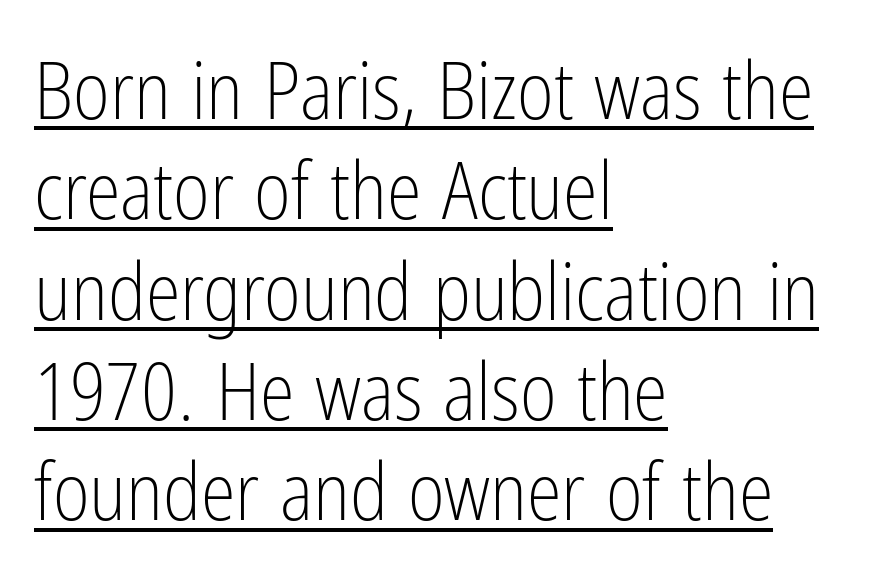
Q: Is the text bold? A: No.
Q: Is the text italic (slanted)? A: No, it is upright.
Q: Is the typeface a serif or a sans-serif typeface? A: Sans-serif.
Q: Is the text underlined? A: Yes.
Q: How is the paragraph aligned? A: Left-aligned.
Q: Is the spacing between letters normal or unusually wide? A: Normal.
Q: Is the spacing between lines tight, normal or loose? A: Normal.
Q: Width (condensed, normal, or wide)? A: Condensed.
Q: Stroke contrast? A: Low.
Q: x-height? A: Medium.
Q: Monospaced? A: No.
